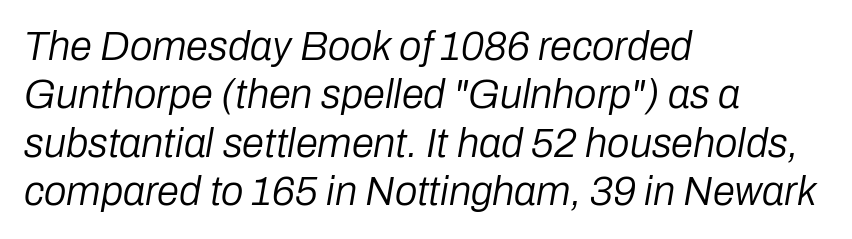
Do the characters align in a grid? No, the font is proportional. The specimen reads as italic at a glance. The zone under the glyphs is completely vacant. Reading down the block, your eye returns to a fixed left position each line. Characters follow at the spacing the type designer built in. Unbolded letterforms with no extra heft.
